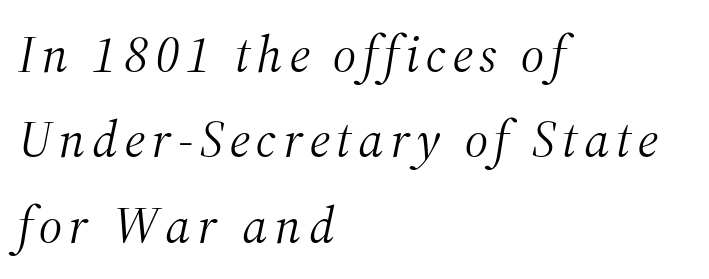
Q: Is the text bold? A: No.
Q: Is the text italic (slanted)? A: Yes, it leans right by about 12 degrees.
Q: Is the typeface a serif or a sans-serif typeface? A: Serif.
Q: Is the text underlined? A: No.
Q: How is the paragraph aligned? A: Left-aligned.
Q: Is the spacing between lines tight, normal or loose? A: Normal.
Q: Width (condensed, normal, or wide)? A: Normal.
Q: Stroke contrast? A: Medium.
Q: x-height? A: Medium.
Q: Monospaced? A: No.
